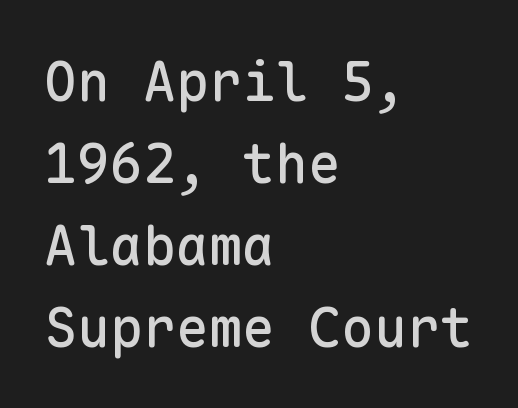
The image shows 55 px sans-serif type, upright, monospaced; set left-aligned, normal line spacing (1.49x), normal letter spacing, not underlined; low stroke contrast and a medium x-height.
